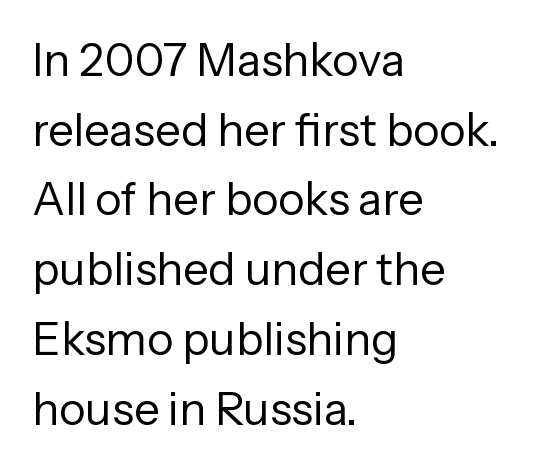
Q: Is the text bold? A: No.
Q: Is the text italic (slanted)? A: No, it is upright.
Q: Is the typeface a serif or a sans-serif typeface? A: Sans-serif.
Q: Is the text underlined? A: No.
Q: How is the paragraph aligned? A: Left-aligned.
Q: Is the spacing between letters normal or unusually wide? A: Normal.
Q: Is the spacing between lines tight, normal or loose? A: Normal.
Q: Width (condensed, normal, or wide)? A: Normal.
Q: Stroke contrast? A: Low.
Q: x-height? A: Medium.
Q: Monospaced? A: No.
